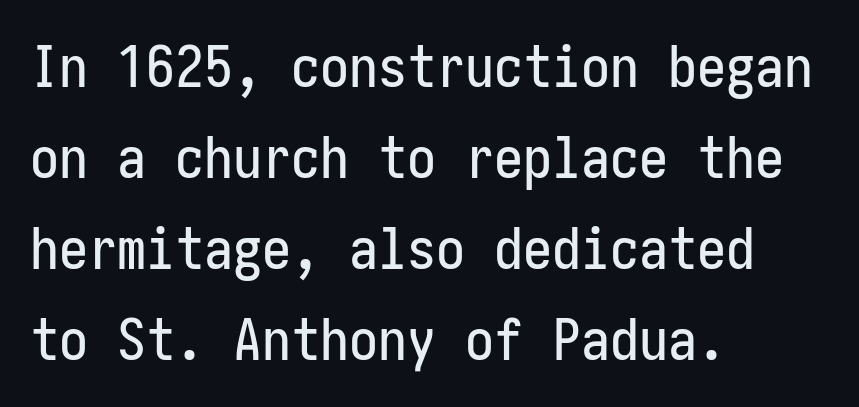
Q: Is the text italic (slanted)? A: No, it is upright.
Q: Is the typeface a serif or a sans-serif typeface? A: Sans-serif.
Q: Is the text underlined? A: No.
Q: How is the paragraph aligned? A: Left-aligned.
Q: Is the spacing between letters normal or unusually wide? A: Normal.
Q: Is the spacing between lines tight, normal or loose? A: Normal.
Q: Width (condensed, normal, or wide)? A: Condensed.
Q: Stroke contrast? A: Low.
Q: x-height? A: Medium.
